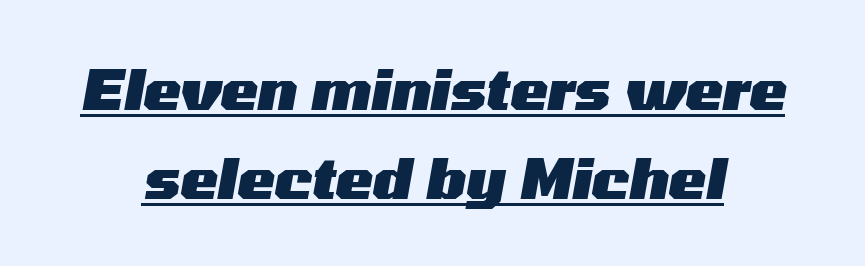
Q: Is the text bold? A: Yes.
Q: Is the text italic (slanted)? A: Yes, it leans right by about 10 degrees.
Q: Is the text underlined? A: Yes.
Q: How is the paragraph aligned? A: Centered.
Q: Is the spacing between letters normal or unusually wide? A: Normal.
Q: Is the spacing between lines tight, normal or loose? A: Normal.
Q: Width (condensed, normal, or wide)? A: Wide.
Q: Stroke contrast? A: Medium.
Q: x-height? A: Medium.
Q: Monospaced? A: No.
